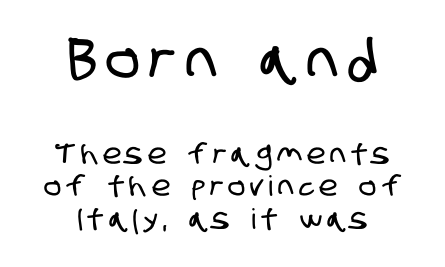
Q: Is the typeface a serif or a sans-serif typeface? A: Sans-serif.
Q: Is the text underlined? A: No.
Q: How is the paragraph aligned? A: Centered.
Q: Is the spacing between lines tight, normal or loose? A: Tight.
Q: Which block of text is set in a larger size, the first (top) or the second (bottom)? A: The first (top) one.
Q: Width (condensed, normal, or wide)? A: Condensed.
Q: Stroke contrast? A: Low.
Q: x-height? A: Large.
Q: Monospaced? A: No.
